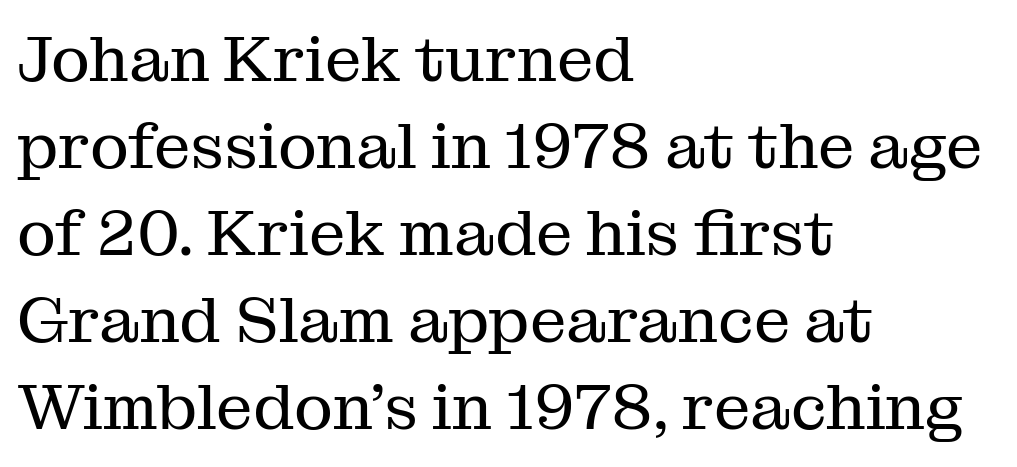
{"serif": "yes", "italic": "no", "bold": "no", "weight": "regular", "width": "normal", "stroke_contrast": "medium", "x_height": "medium", "monospaced": "no", "underline": "no", "align": "left", "line_spacing": "normal", "line_spacing_ratio": 1.34, "letter_spacing": "normal", "letter_spacing_em": 0.0, "glyph_px": 65}
